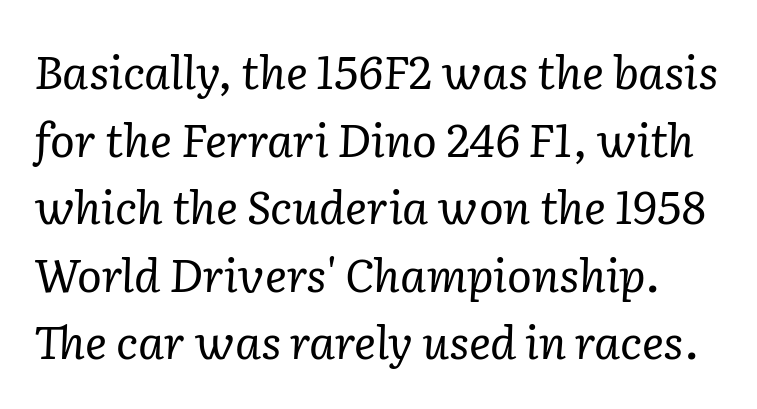
The image shows 46 px regular-weight serif type, italic (leaning right); set normal line spacing (1.47x), normal letter spacing, not underlined; low stroke contrast and a medium x-height.
